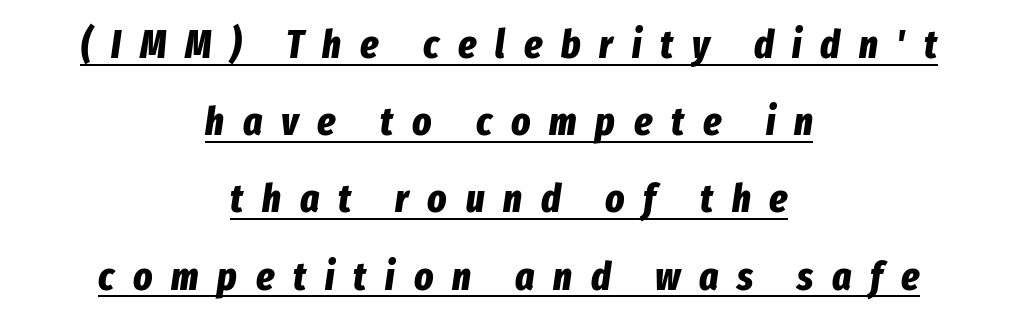
Q: Is the text bold? A: Yes.
Q: Is the text italic (slanted)? A: Yes, it leans right by about 8 degrees.
Q: Is the text underlined? A: Yes.
Q: How is the paragraph aligned? A: Centered.
Q: Is the spacing between letters normal or unusually wide? A: Unusually wide.
Q: Is the spacing between lines tight, normal or loose? A: Loose.
Q: Width (condensed, normal, or wide)? A: Condensed.
Q: Stroke contrast? A: Low.
Q: x-height? A: Medium.
Q: Monospaced? A: No.
